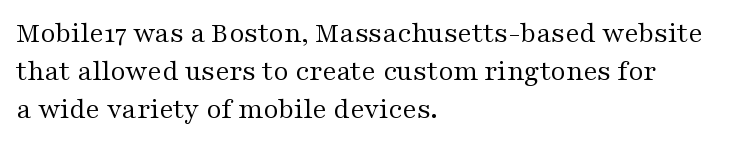
The image shows 29 px regular-weight, wide serif type, upright; set left-aligned, normal line spacing (1.31x), normal letter spacing, not underlined; medium stroke contrast and a medium x-height.
